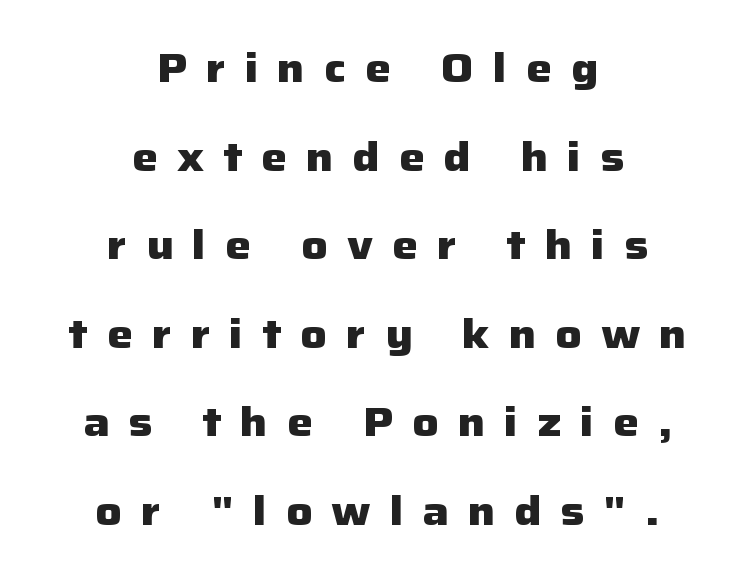
The letters stand upright; this is a roman face. Underline: absent. This rendering employs a face without finishing strokes, i.e., a sans-serif. Caption: expanded tracking, letters set apart. Note the varied advance widths — an 'i' is clearly narrower than an 'm'.
